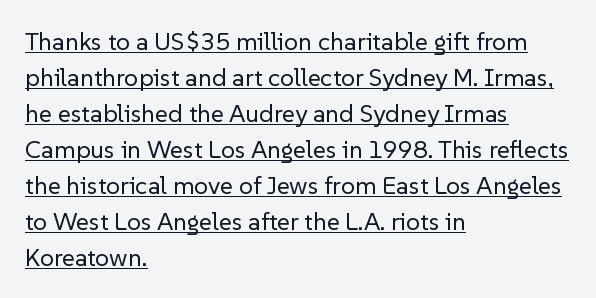
Think standard paragraph weight, or any step lighter than that. Does a line run under the words? Yes, clearly. Observe the ordinary spacing: letters are neighbours, not strangers. Which margin do the lines hug? The left one — the right edge is uneven. The letters stand upright; this is a roman face.
